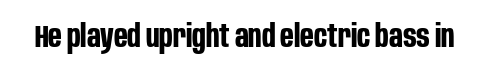
Note: no serifs on the glyphs. In terms of weight, the rendering is a true, heavy bold. Nothing unusual about the tracking: characters are spaced as the font intends. Do the characters align in a grid? No, the font is proportional. In terms of posture, this sample is upright. The glyphs are unaccompanied by any horizontal stroke below them.
